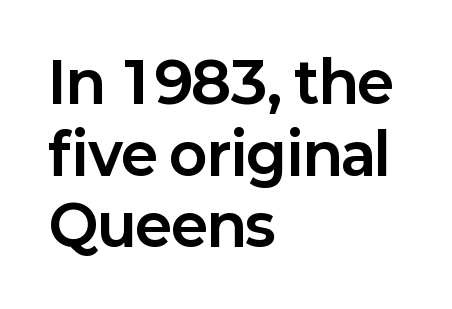
Does the leading feel generous? No, just average. The setting favours the left margin, as ordinary paragraphs usually do. Beneath every word, the page is bare. You'd pick this weight for a headline — it's a proper bold. The axis of the letterforms is exactly vertical.
